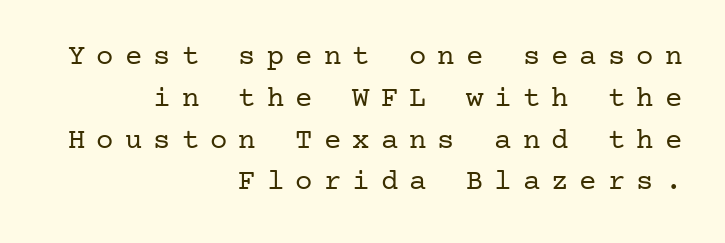
Stroke thickness stays within the range of a standard reading face or lighter. Line endings align vertically; line beginnings do not. The space beneath each line is pristine and unruled. Letterform terminals end in serifs throughout the passage. Notice how the stems are strictly vertical — no italics here.
